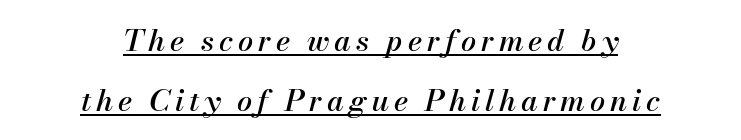
Where is the straight margin? There isn't one; the lines are centered. A rule runs beneath these lines of type. Style check: oblique. Leading is clearly above the norm, producing a sparse column. These lines are rendered in a variable-pitch font.
